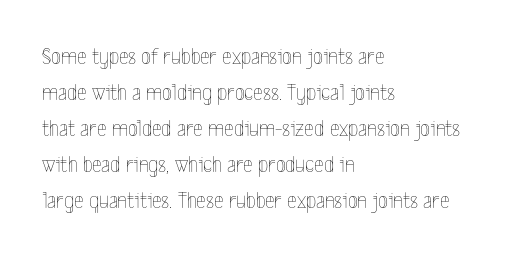
Q: Is the text bold? A: No.
Q: Is the text italic (slanted)? A: No, it is upright.
Q: Is the text underlined? A: No.
Q: How is the paragraph aligned? A: Left-aligned.
Q: Is the spacing between letters normal or unusually wide? A: Normal.
Q: Is the spacing between lines tight, normal or loose? A: Normal.
